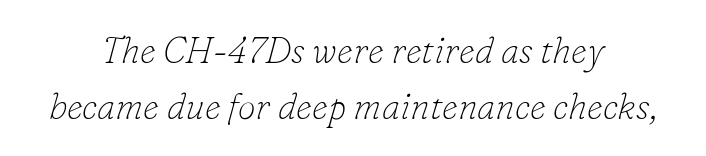
Q: Is the text bold? A: No.
Q: Is the text italic (slanted)? A: Yes, it leans right by about 16 degrees.
Q: Is the typeface a serif or a sans-serif typeface? A: Serif.
Q: Is the text underlined? A: No.
Q: How is the paragraph aligned? A: Centered.
Q: Is the spacing between letters normal or unusually wide? A: Normal.
Q: Is the spacing between lines tight, normal or loose? A: Normal.
Q: Width (condensed, normal, or wide)? A: Normal.
Q: Stroke contrast? A: Low.
Q: x-height? A: Small.
Q: Monospaced? A: No.
